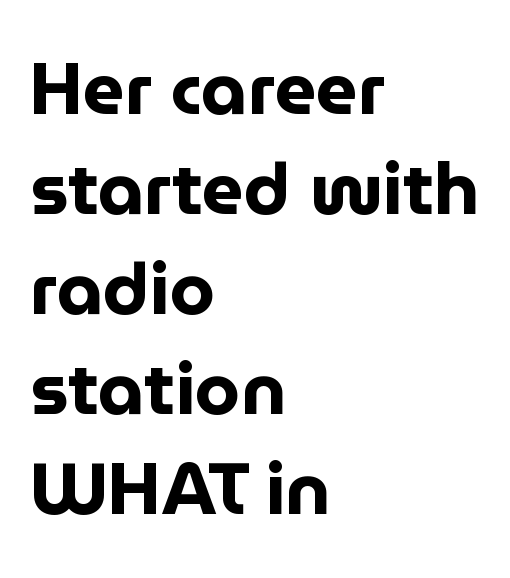
The image shows 73 px bold sans-serif type, upright; set left-aligned, normal line spacing (1.37x), normal letter spacing, not underlined; low stroke contrast and a medium x-height.
